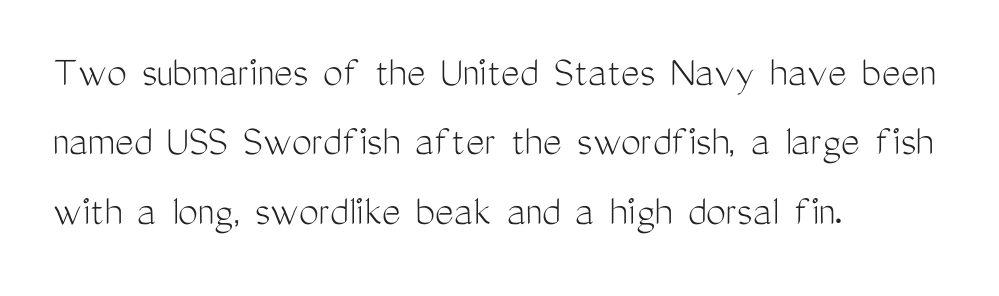
{"serif": "no", "italic": "no", "bold": "no", "weight": "light", "width": "condensed", "stroke_contrast": "medium", "x_height": "medium", "monospaced": "no", "underline": "no", "align": "left", "line_spacing": "normal", "line_spacing_ratio": 1.54, "letter_spacing": "normal", "letter_spacing_em": 0.0, "glyph_px": 45}
